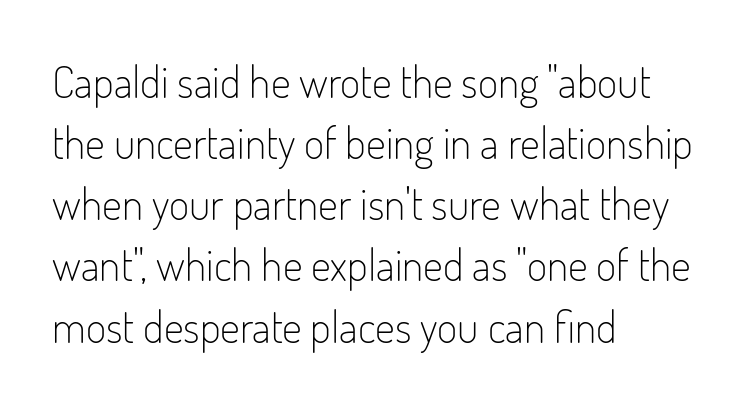
Q: Is the text bold? A: No.
Q: Is the text italic (slanted)? A: No, it is upright.
Q: Is the typeface a serif or a sans-serif typeface? A: Sans-serif.
Q: Is the text underlined? A: No.
Q: How is the paragraph aligned? A: Left-aligned.
Q: Is the spacing between letters normal or unusually wide? A: Normal.
Q: Is the spacing between lines tight, normal or loose? A: Normal.
Q: Width (condensed, normal, or wide)? A: Condensed.
Q: Stroke contrast? A: Low.
Q: x-height? A: Small.
Q: Monospaced? A: No.
